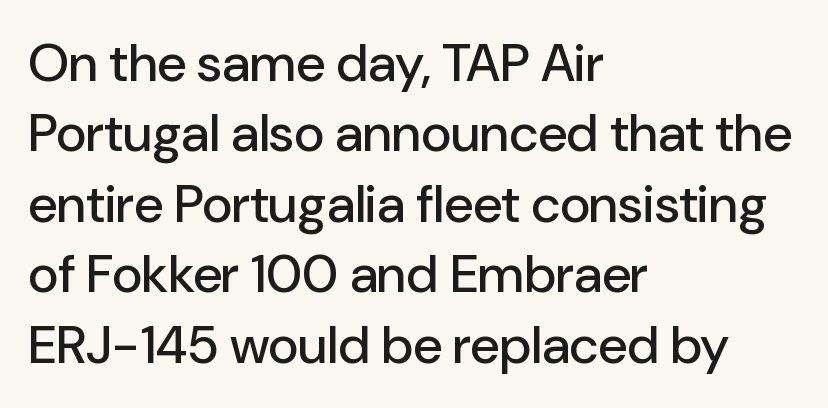
Interline gaps are of average width in this sample. Is this a sans? Yes — the strokes have no serifs. Varying glyph widths throughout — classic text-font behaviour. Every character sits straight up, as roman type does. Caption: multi-line text, flush left, ragged right.
